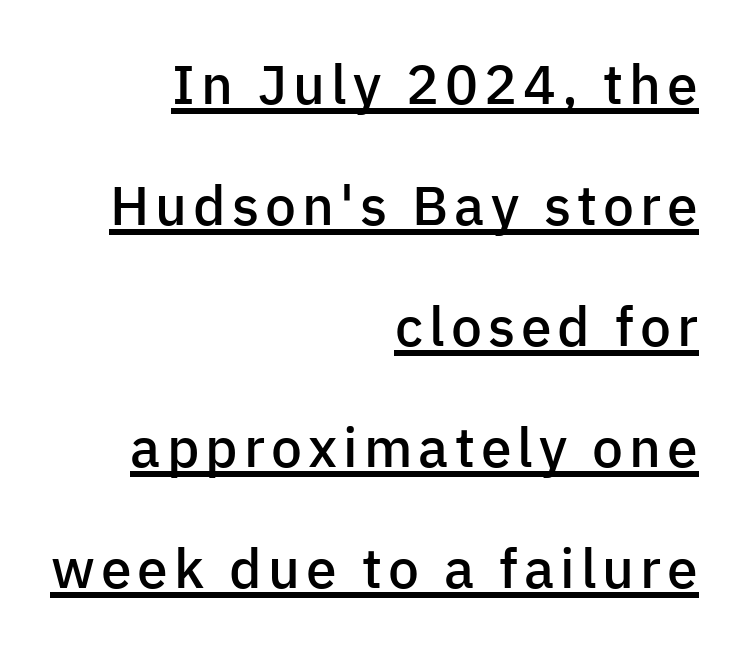
What decoration does the sample have? An underline. Each line ends at the same right margin while the left side varies. The font family rendered here belongs to the sans-serif group. The font is running at a semibold setting, under full bold.
